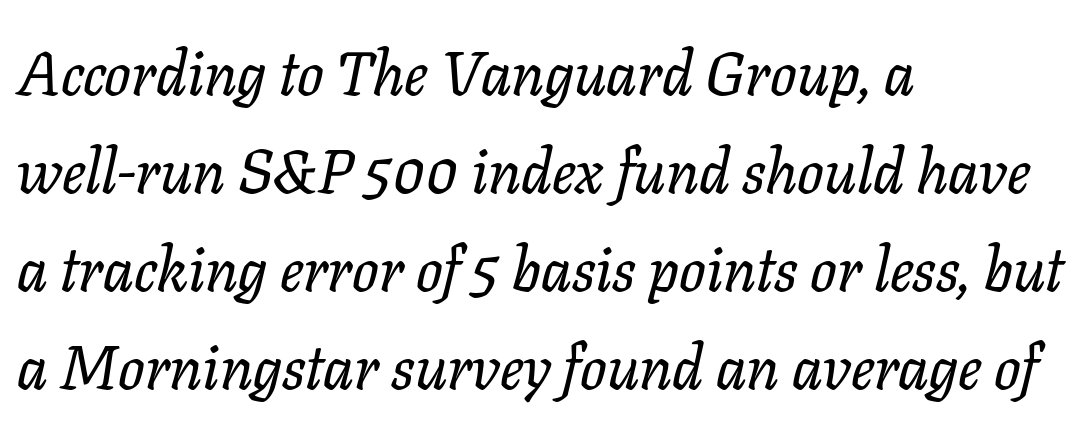
The image shows 62 px serif type, italic (leaning right); set left-aligned, normal line spacing (1.58x), normal letter spacing, not underlined; low stroke contrast and a medium x-height.
